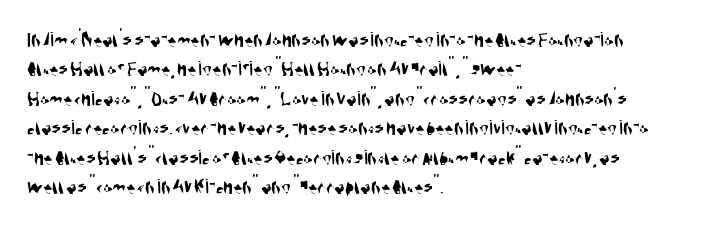
Beneath every word, the page is bare. Caption: multi-line text, flush left, ragged right. In terms of leading, this rendering sits right in the middle. This rendering leaves character spacing at its baseline value.
